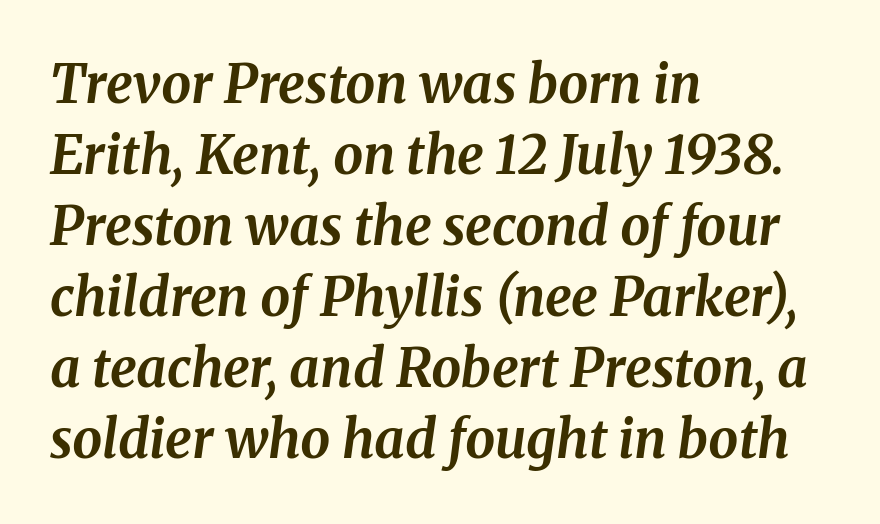
Character widths vary here, with narrow letters taking less room than wide ones. Tracking value appears to be zero — textbook default spacing. Is this a sans? No — the strokes have serifs. Regarding leading, the lines here are spaced in the standard way. The area under the type is left untouched.
